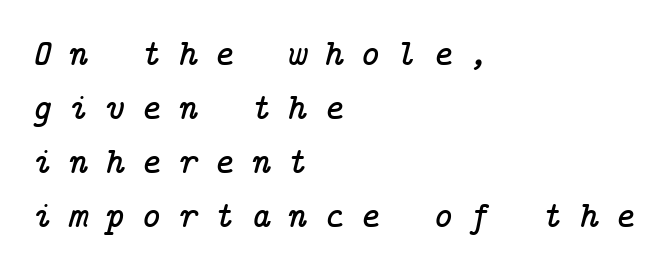
Q: Is the text italic (slanted)? A: Yes, it leans right by about 14 degrees.
Q: Is the typeface a serif or a sans-serif typeface? A: Serif.
Q: Is the text underlined? A: No.
Q: How is the paragraph aligned? A: Left-aligned.
Q: Is the spacing between letters normal or unusually wide? A: Unusually wide.
Q: Is the spacing between lines tight, normal or loose? A: Normal.
Q: Width (condensed, normal, or wide)? A: Normal.
Q: Stroke contrast? A: Low.
Q: x-height? A: Medium.
